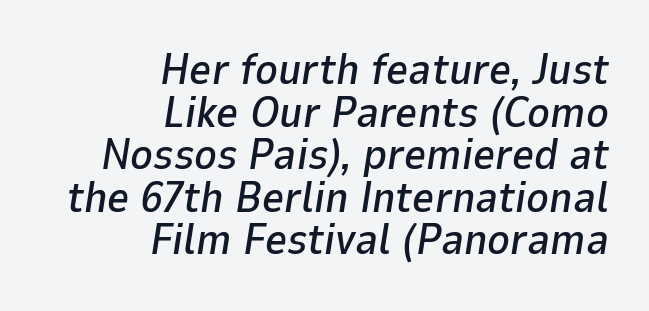
These lines keep a tight, regular rhythm from letter to letter. Is there much room between lines? No — they nearly touch. Observe the lean: these are italic letterforms. Caption: multi-line text, flush right, ragged left.
